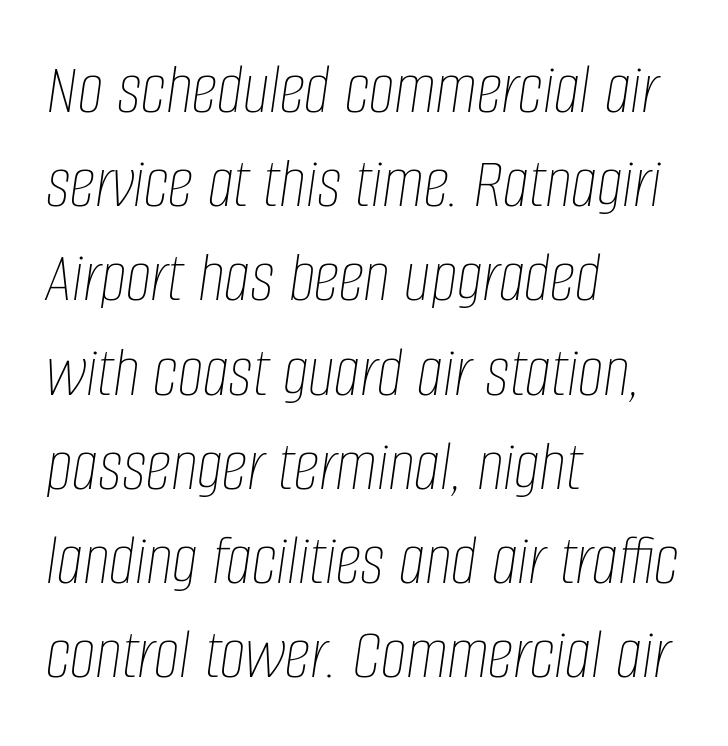
{"italic": "yes", "lean": "right", "slant_degrees": 8, "bold": "no", "weight": "thin", "width": "condensed", "stroke_contrast": "low", "x_height": "large", "monospaced": "no", "underline": "no", "align": "left", "line_spacing": "normal", "line_spacing_ratio": 1.29, "letter_spacing": "normal", "letter_spacing_em": 0.0, "glyph_px": 73}
